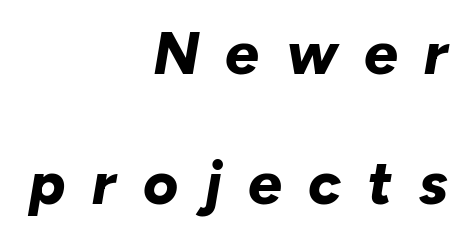
Q: Is the text bold? A: Yes.
Q: Is the text italic (slanted)? A: Yes, it leans right by about 10 degrees.
Q: Is the text underlined? A: No.
Q: How is the paragraph aligned? A: Right-aligned.
Q: Is the spacing between letters normal or unusually wide? A: Unusually wide.
Q: Is the spacing between lines tight, normal or loose? A: Loose.
Q: Width (condensed, normal, or wide)? A: Normal.
Q: Stroke contrast? A: Low.
Q: x-height? A: Medium.
Q: Monospaced? A: No.
